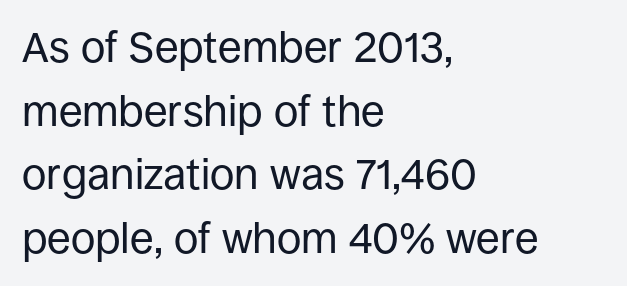
The image shows 43 px regular-weight sans-serif type, upright; set left-aligned, normal line spacing (1.48x), normal letter spacing, not underlined; low stroke contrast and a large x-height.
